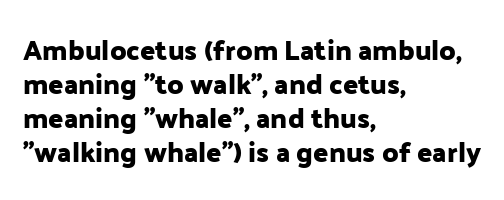
Q: Is the text italic (slanted)? A: No, it is upright.
Q: Is the typeface a serif or a sans-serif typeface? A: Sans-serif.
Q: Is the text underlined? A: No.
Q: How is the paragraph aligned? A: Left-aligned.
Q: Is the spacing between letters normal or unusually wide? A: Normal.
Q: Width (condensed, normal, or wide)? A: Normal.
Q: Stroke contrast? A: Low.
Q: x-height? A: Medium.
Q: Monospaced? A: No.
